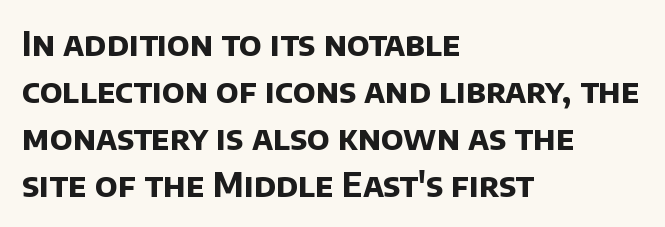
The face used here has the dense, thick strokes of a bold. Character widths vary here, with narrow letters taking less room than wide ones. The space between consecutive lines is moderate. Nothing unusual about the tracking: characters are spaced as the font intends.
